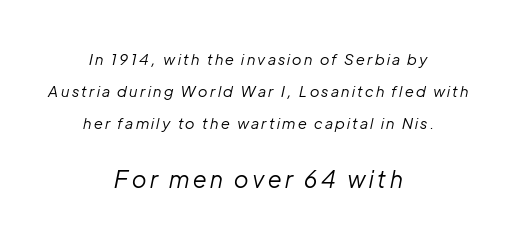
The image shows 23 px text type, italic (leaning right); set centered, loose line spacing (2.14x), not underlined; the second (bottom) block is 1.53x larger.
